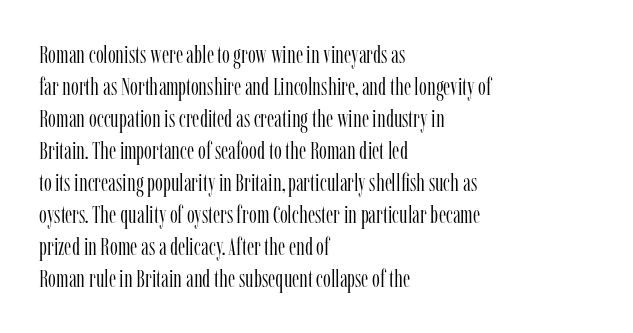
The image shows 25 px text type, upright; set left-aligned, normal line spacing (1.28x), normal letter spacing, not underlined.
